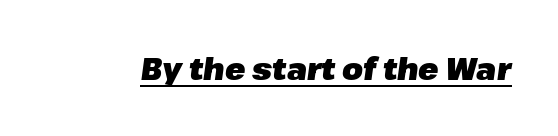
Q: Is the text bold? A: Yes.
Q: Is the text italic (slanted)? A: Yes, it leans right by about 8 degrees.
Q: Is the text underlined? A: Yes.
Q: Is the spacing between letters normal or unusually wide? A: Normal.
Q: Width (condensed, normal, or wide)? A: Normal.
Q: Stroke contrast? A: Low.
Q: x-height? A: Medium.
Q: Monospaced? A: No.
